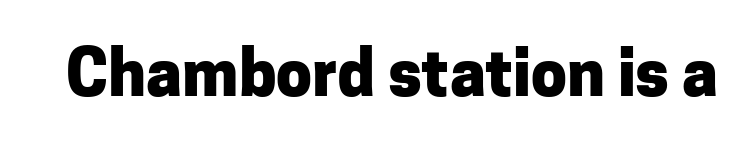
Between one letter and the next there's only the usual sliver of space. Note the varied advance widths — an 'i' is clearly narrower than an 'm'. Rendered with straight, roman letterforms. Beneath every word, the page is bare. Plenty of ink on the page — the face is bold.
